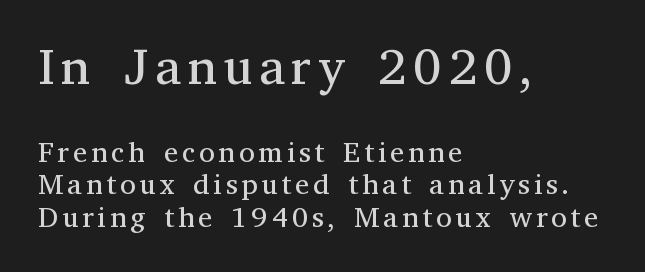
{"serif": "yes", "italic": "no", "bold": "no", "weight": "regular", "width": "normal", "stroke_contrast": "medium", "x_height": "medium", "monospaced": "no", "underline": "no", "align": "left", "line_spacing": "tight", "line_spacing_ratio": 1.12, "larger_block": "first", "size_ratio": 1.76, "glyph_px": 51}
